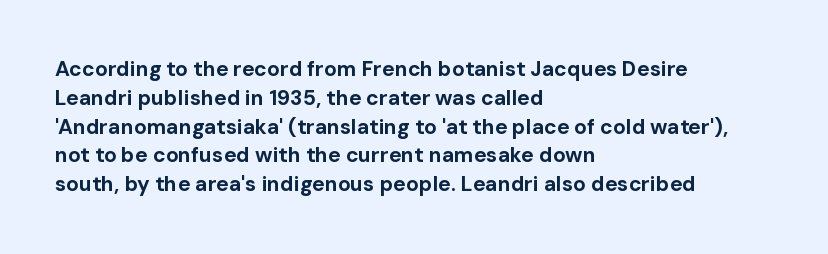
Leftover space on each line is placed entirely after the last word. The baseline area is clear. Tracking value appears to be zero — textbook default spacing. Is the type bold? Yes — the strokes are clearly thick and heavy.
